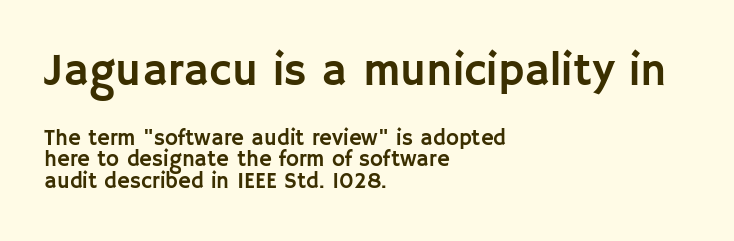
Q: Is the text italic (slanted)? A: No, it is upright.
Q: Is the typeface a serif or a sans-serif typeface? A: Sans-serif.
Q: Is the text underlined? A: No.
Q: How is the paragraph aligned? A: Left-aligned.
Q: Is the spacing between letters normal or unusually wide? A: Normal.
Q: Is the spacing between lines tight, normal or loose? A: Tight.
Q: Which block of text is set in a larger size, the first (top) or the second (bottom)? A: The first (top) one.
Q: Width (condensed, normal, or wide)? A: Normal.
Q: Stroke contrast? A: Low.
Q: x-height? A: Large.
Q: Monospaced? A: No.
